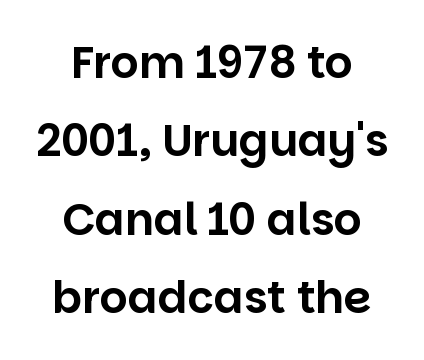
Bare-footed words on every line. Designer's note — italics off, roman on. Note the varied advance widths — an 'i' is clearly narrower than an 'm'. Compared with typical body copy, the letter spacing here is the same.
